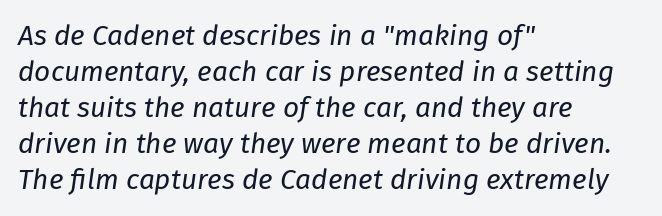
Horizontally, the lines are justified to the leading edge only. Would a proofreader flag this as italicized? Yes. Inter-character spacing is left at the font's built-in metrics. Type without underlining. The rendering uses natural spacing where letterforms have individual widths.
